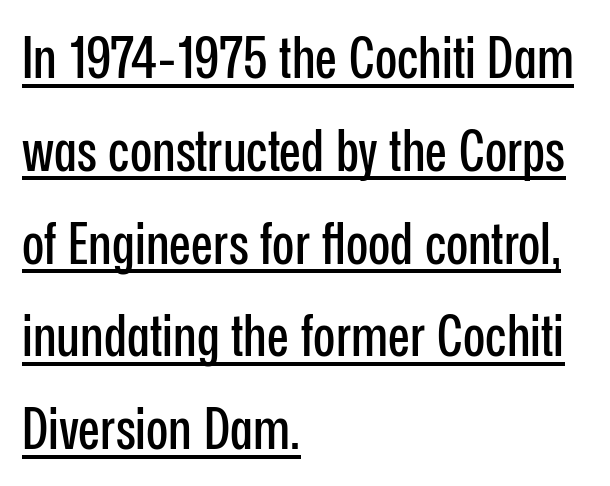
Q: Is the text italic (slanted)? A: No, it is upright.
Q: Is the typeface a serif or a sans-serif typeface? A: Sans-serif.
Q: Is the text underlined? A: Yes.
Q: How is the paragraph aligned? A: Left-aligned.
Q: Is the spacing between letters normal or unusually wide? A: Normal.
Q: Is the spacing between lines tight, normal or loose? A: Normal.
Q: Width (condensed, normal, or wide)? A: Condensed.
Q: Stroke contrast? A: Low.
Q: x-height? A: Medium.
Q: Monospaced? A: No.
